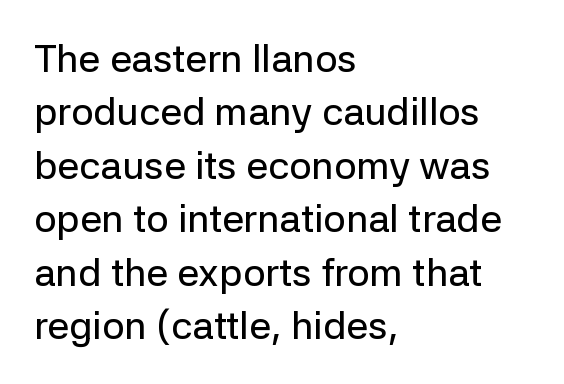
The image shows 39 px sans-serif type, upright; set left-aligned, normal line spacing (1.37x), normal letter spacing, not underlined; low stroke contrast and a medium x-height.
